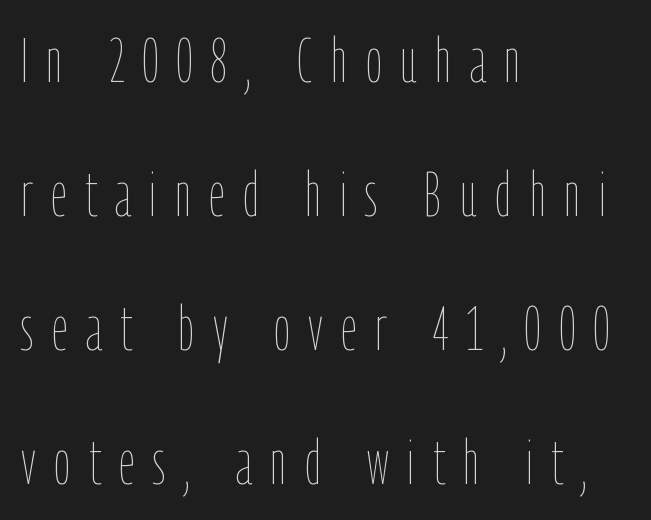
{"italic": "no", "bold": "no", "weight": "thin", "width": "condensed", "stroke_contrast": "low", "x_height": "medium", "monospaced": "no", "underline": "no", "align": "left", "line_spacing": "loose", "line_spacing_ratio": 2.16, "letter_spacing": "wide", "letter_spacing_em": 0.3, "glyph_px": 62}
